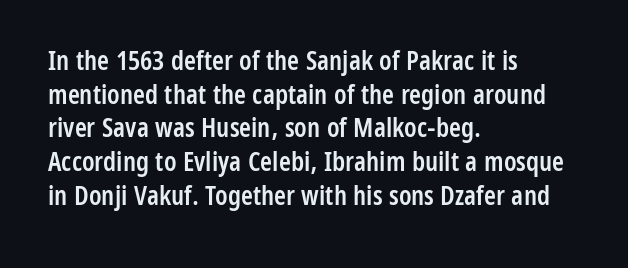
{"italic": "no", "bold": "semi", "underline": "no", "align": "left", "line_spacing": "normal", "line_spacing_ratio": 1.25, "letter_spacing": "normal", "letter_spacing_em": 0.0, "glyph_px": 27}
